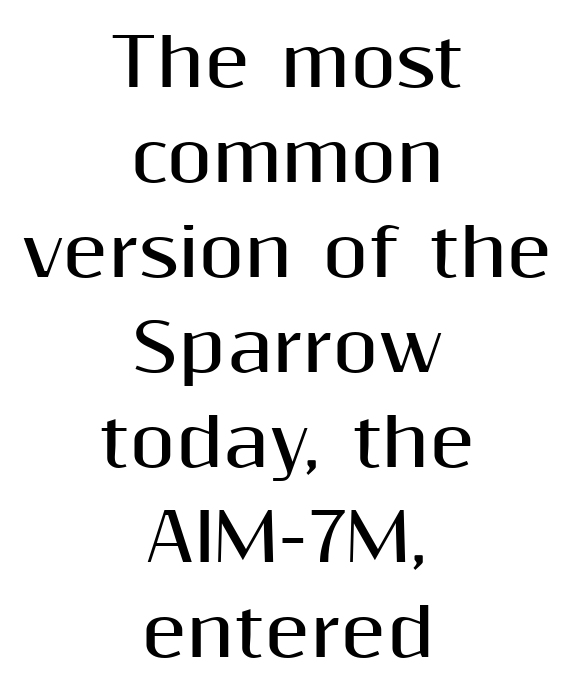
This is the regular roman posture of the typeface. Each row of text sits above clean, open space. Nothing sits at the stroke ends, so this counts as sans-serif. Teacher's note: observe the equal gaps on both sides — that is centered alignment.
